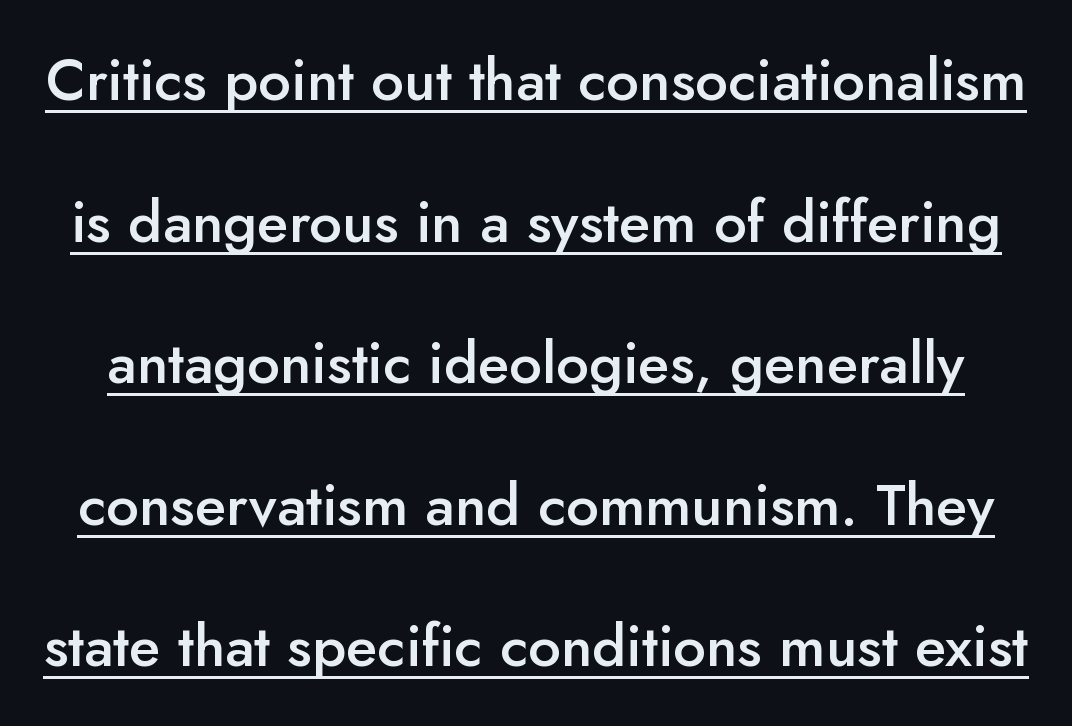
{"serif": "no", "italic": "no", "bold": "semi", "weight": "semibold", "width": "normal", "stroke_contrast": "low", "x_height": "small", "monospaced": "no", "underline": "yes", "line_spacing": "loose", "line_spacing_ratio": 2.44, "letter_spacing": "normal", "letter_spacing_em": 0.0, "glyph_px": 58}
